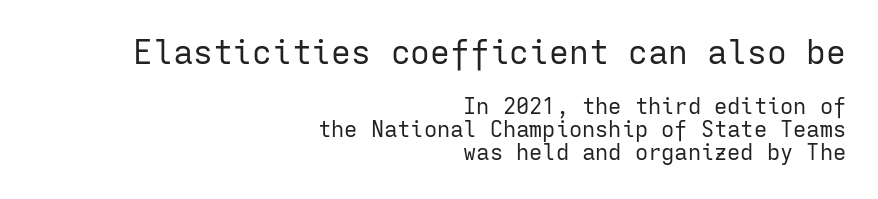
The image shows 33 px regular-weight sans-serif type, upright, monospaced; set right-aligned, tight line spacing (1.03x), normal letter spacing, not underlined; the first (top) block is 1.5x larger; low stroke contrast and a medium x-height.
